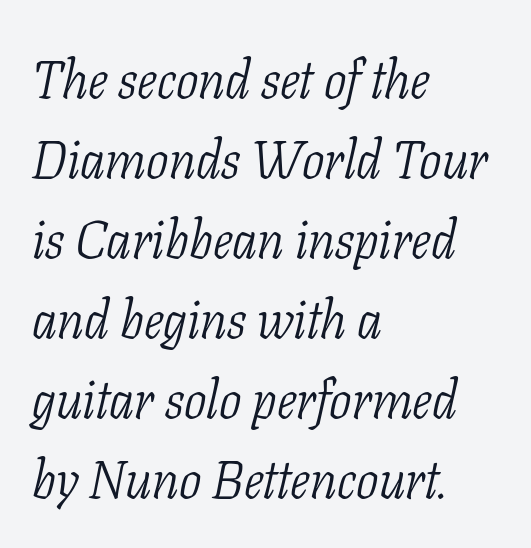
The image shows 53 px light, condensed serif type, italic (leaning right); set left-aligned, normal line spacing (1.51x), normal letter spacing, not underlined; low stroke contrast and a medium x-height.
